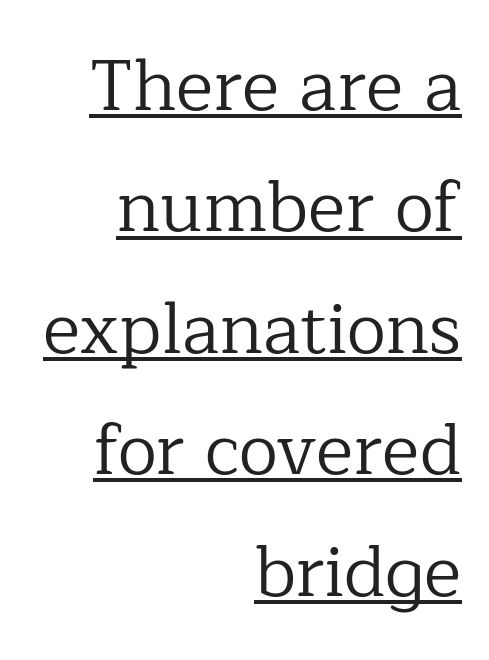
The specimen reads as upright at a glance. You can tell from the footed stems that serif type was used. The face used here is rendered with its standard letterfit. Proportional: the letters do not fall into vertical columns. Casual observation: everything's shoved over to the right. Every word sits above its own underline.
